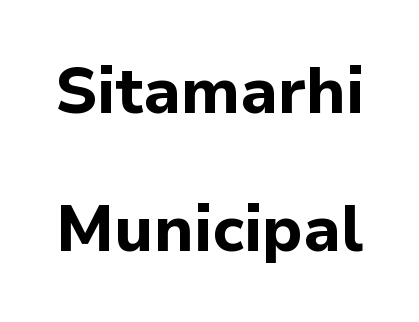
{"serif": "no", "italic": "no", "bold": "yes", "weight": "bold", "width": "normal", "stroke_contrast": "low", "x_height": "medium", "monospaced": "no", "underline": "no", "line_spacing": "loose", "line_spacing_ratio": 2.15, "letter_spacing": "normal", "letter_spacing_em": 0.0, "glyph_px": 64}
